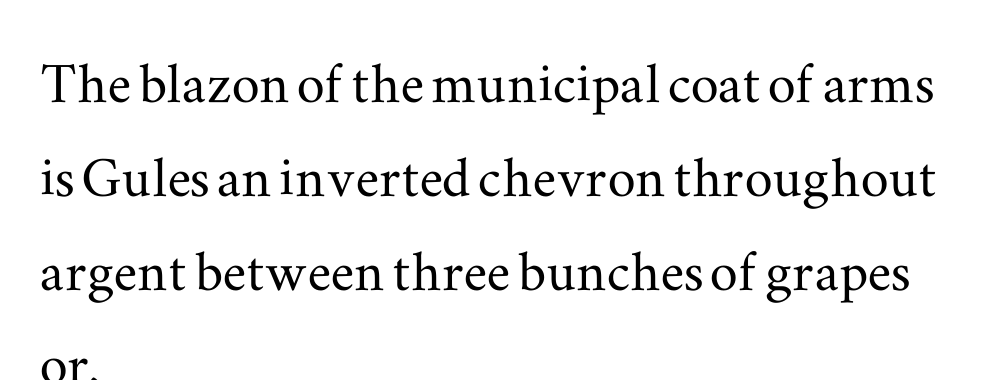
Proportional: the letters do not fall into vertical columns. Compared with typical body copy, the letter spacing here is the same. Vertically, the passage feels balanced, rows spaced as you'd expect. Descender tails drop into unmarked territory.
